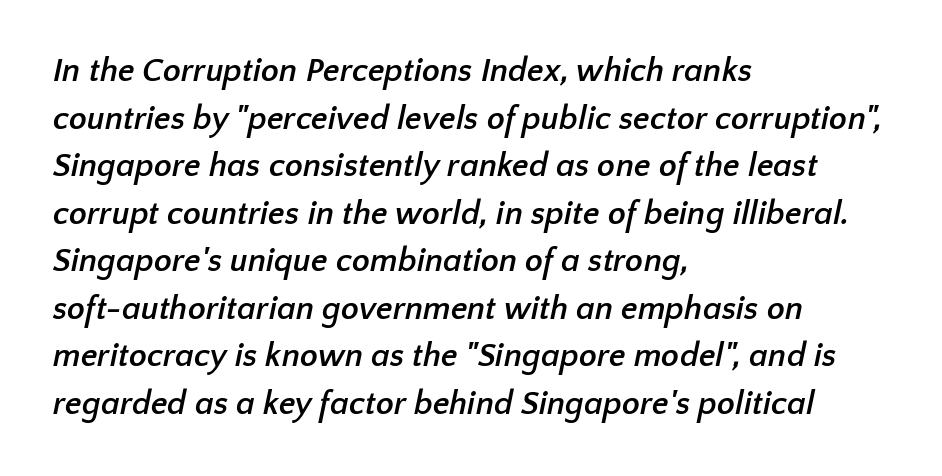
The image shows 33 px semibold sans-serif type; set left-aligned, normal line spacing (1.44x), normal letter spacing, not underlined; low stroke contrast and a medium x-height.
